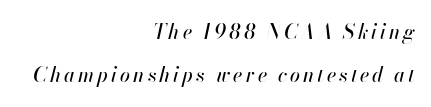
Q: Is the text italic (slanted)? A: Yes, it leans right by about 13 degrees.
Q: Is the text underlined? A: No.
Q: How is the paragraph aligned? A: Right-aligned.
Q: Is the spacing between lines tight, normal or loose? A: Loose.
